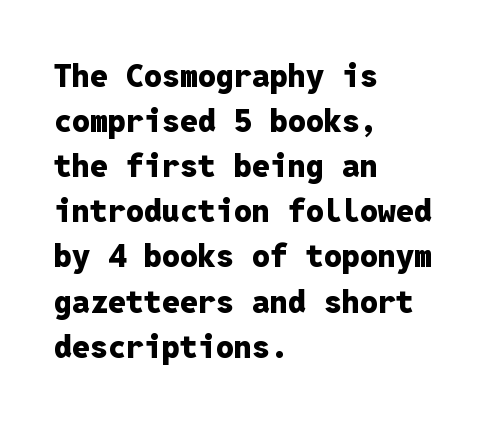
Q: Is the text bold? A: Yes.
Q: Is the text italic (slanted)? A: No, it is upright.
Q: Is the typeface a serif or a sans-serif typeface? A: Sans-serif.
Q: Is the text underlined? A: No.
Q: How is the paragraph aligned? A: Left-aligned.
Q: Is the spacing between letters normal or unusually wide? A: Normal.
Q: Is the spacing between lines tight, normal or loose? A: Normal.
Q: Width (condensed, normal, or wide)? A: Normal.
Q: Stroke contrast? A: Low.
Q: x-height? A: Medium.
Q: Monospaced? A: Yes.
